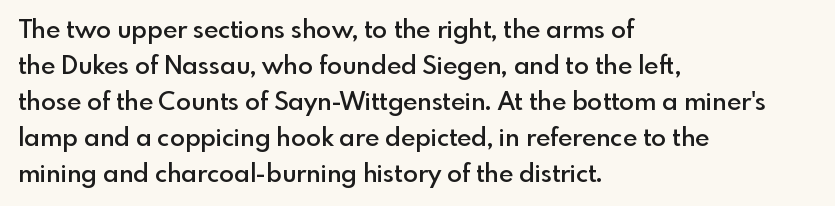
Q: Is the text bold? A: Semi-bold.
Q: Is the text italic (slanted)? A: No, it is upright.
Q: Is the text underlined? A: No.
Q: How is the paragraph aligned? A: Left-aligned.
Q: Is the spacing between letters normal or unusually wide? A: Normal.
Q: Is the spacing between lines tight, normal or loose? A: Normal.
